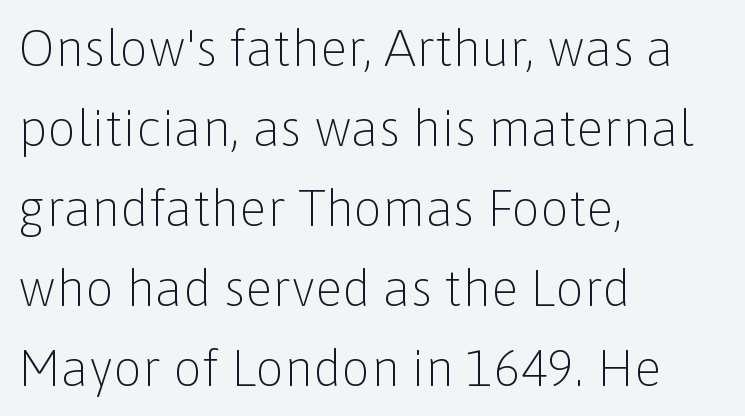
Q: Is the text bold? A: No.
Q: Is the text italic (slanted)? A: No, it is upright.
Q: Is the typeface a serif or a sans-serif typeface? A: Sans-serif.
Q: Is the text underlined? A: No.
Q: How is the paragraph aligned? A: Left-aligned.
Q: Is the spacing between letters normal or unusually wide? A: Normal.
Q: Is the spacing between lines tight, normal or loose? A: Normal.
Q: Width (condensed, normal, or wide)? A: Normal.
Q: Stroke contrast? A: Low.
Q: x-height? A: Medium.
Q: Monospaced? A: No.
